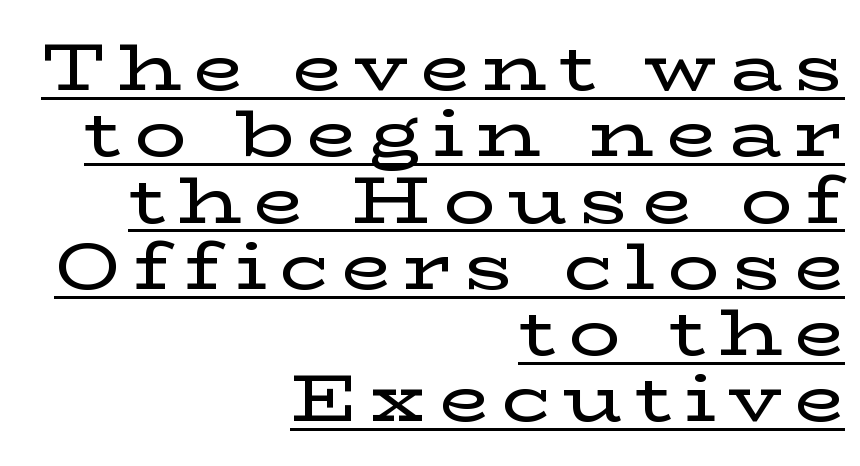
No italicization has been applied; the sample stays upright. The string is rendered with underlining switched on. The passage shown is typed in a proportional face where columns would drift. The lines are quadded right. Check where the strokes stop: tiny serifs finish them off.
